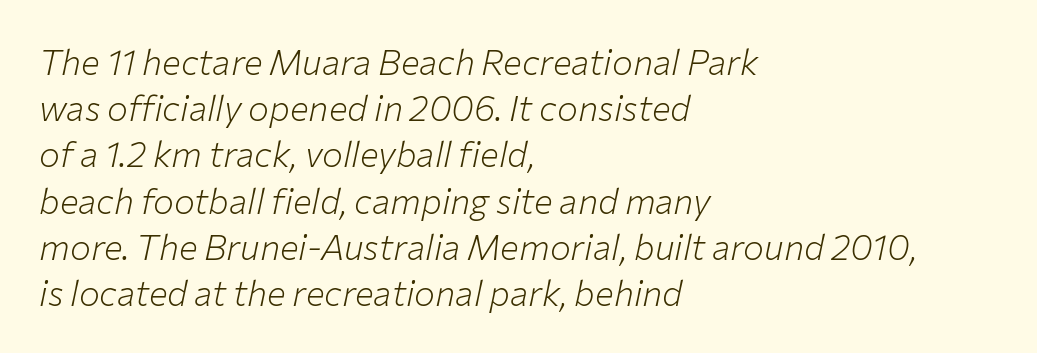
Q: Is the text bold? A: No.
Q: Is the text italic (slanted)? A: Yes, it leans right by about 12 degrees.
Q: Is the text underlined? A: No.
Q: How is the paragraph aligned? A: Left-aligned.
Q: Is the spacing between letters normal or unusually wide? A: Normal.
Q: Is the spacing between lines tight, normal or loose? A: Normal.
Q: Width (condensed, normal, or wide)? A: Normal.
Q: Stroke contrast? A: Low.
Q: x-height? A: Medium.
Q: Monospaced? A: No.
